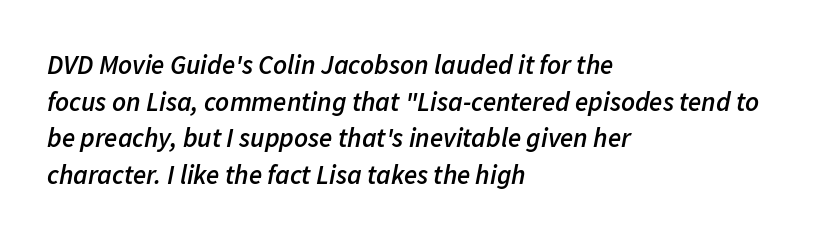
Q: Is the text bold? A: Semi-bold.
Q: Is the text italic (slanted)? A: Yes, it leans right by about 11 degrees.
Q: Is the text underlined? A: No.
Q: How is the paragraph aligned? A: Left-aligned.
Q: Is the spacing between letters normal or unusually wide? A: Normal.
Q: Is the spacing between lines tight, normal or loose? A: Normal.
